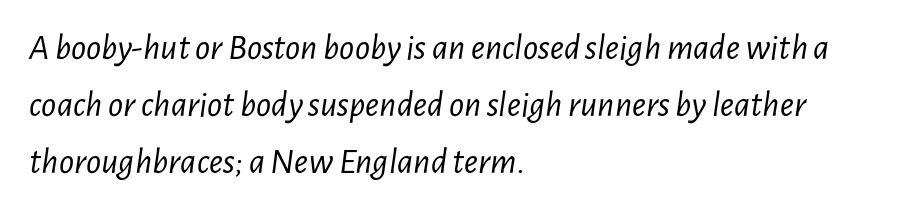
The image shows 37 px light, condensed type, italic (leaning right); set left-aligned, normal line spacing (1.54x), normal letter spacing, not underlined; low stroke contrast and a medium x-height.
